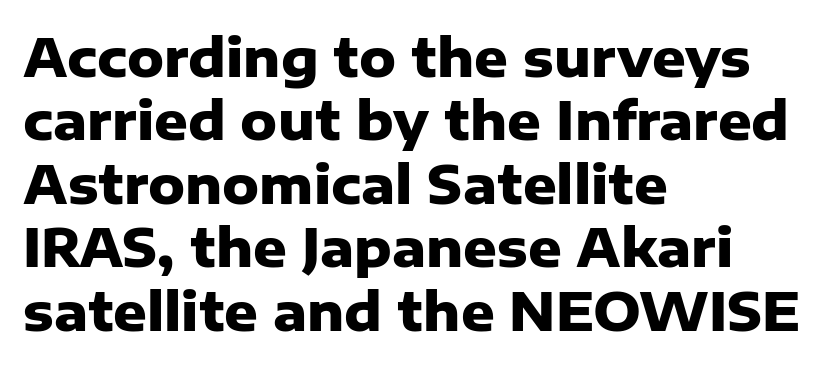
{"serif": "no", "italic": "no", "bold": "yes", "weight": "heavy", "width": "normal", "stroke_contrast": "low", "x_height": "medium", "monospaced": "no", "underline": "no", "align": "left", "line_spacing_ratio": 1.22, "letter_spacing": "normal", "letter_spacing_em": 0.0, "glyph_px": 52}
